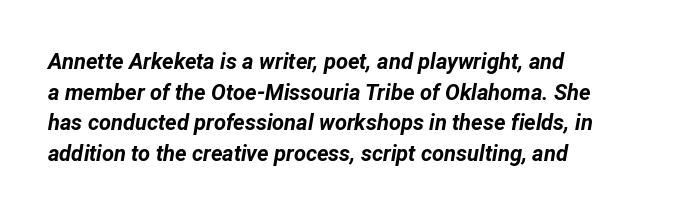
Q: Is the text bold? A: Yes.
Q: Is the text italic (slanted)? A: Yes, it leans right by about 12 degrees.
Q: Is the text underlined? A: No.
Q: How is the paragraph aligned? A: Left-aligned.
Q: Is the spacing between letters normal or unusually wide? A: Normal.
Q: Is the spacing between lines tight, normal or loose? A: Normal.
